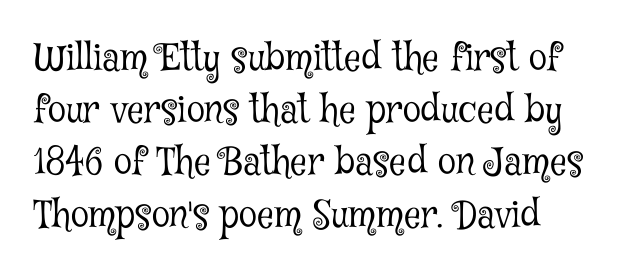
Nobody touched the tracking dial on this one. Does the lettering tilt? It doesn't — this is upright. Check where the strokes stop: tiny serifs finish them off. The block of text has a typical density, with ordinary space between rows. Heft: none added — not bold.
